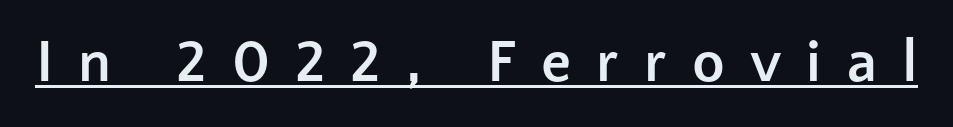
The image shows 60 px semibold sans-serif type, upright; set unusually wide letter spacing (+0.42 em), underlined; low stroke contrast and a medium x-height.
